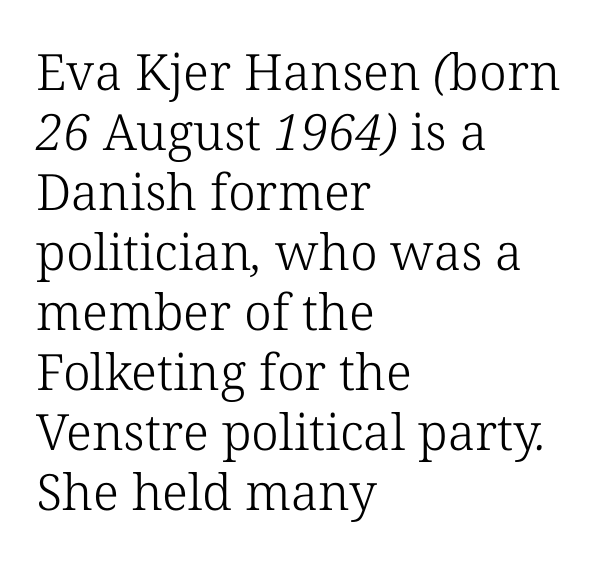
Q: Is the text bold? A: No.
Q: Is the typeface a serif or a sans-serif typeface? A: Serif.
Q: Is the text underlined? A: No.
Q: How is the paragraph aligned? A: Left-aligned.
Q: Is the spacing between letters normal or unusually wide? A: Normal.
Q: Width (condensed, normal, or wide)? A: Normal.
Q: Stroke contrast? A: Low.
Q: x-height? A: Medium.
Q: Monospaced? A: No.
